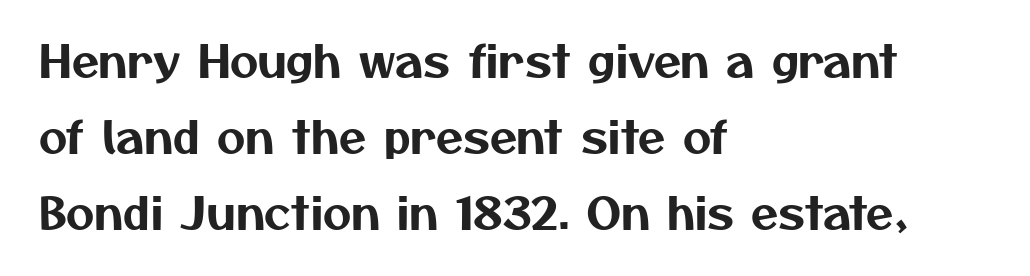
Q: Is the typeface a serif or a sans-serif typeface? A: Sans-serif.
Q: Is the text underlined? A: No.
Q: How is the paragraph aligned? A: Left-aligned.
Q: Is the spacing between letters normal or unusually wide? A: Normal.
Q: Width (condensed, normal, or wide)? A: Normal.
Q: Stroke contrast? A: Medium.
Q: x-height? A: Medium.
Q: Monospaced? A: No.
